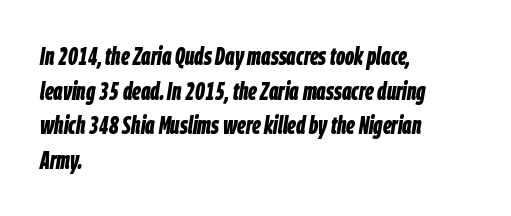
{"italic": "yes", "lean": "right", "slant_degrees": 9, "bold": "yes", "underline": "no", "align": "left", "line_spacing": "normal", "line_spacing_ratio": 1.39, "letter_spacing": "normal", "letter_spacing_em": 0.0, "glyph_px": 25}
